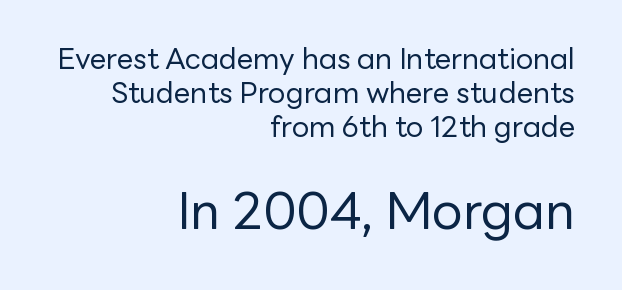
{"serif": "no", "italic": "no", "bold": "no", "weight": "regular", "width": "normal", "stroke_contrast": "low", "x_height": "medium", "monospaced": "no", "underline": "no", "align": "right", "line_spacing_ratio": 1.18, "letter_spacing": "normal", "letter_spacing_em": 0.0, "larger_block": "second", "size_ratio": 1.76, "glyph_px": 51}
